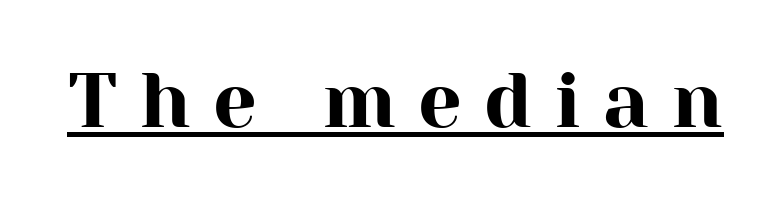
Q: Is the text italic (slanted)? A: No, it is upright.
Q: Is the typeface a serif or a sans-serif typeface? A: Serif.
Q: Is the text underlined? A: Yes.
Q: Is the spacing between letters normal or unusually wide? A: Unusually wide.
Q: Width (condensed, normal, or wide)? A: Normal.
Q: Stroke contrast? A: High.
Q: x-height? A: Medium.
Q: Monospaced? A: No.
